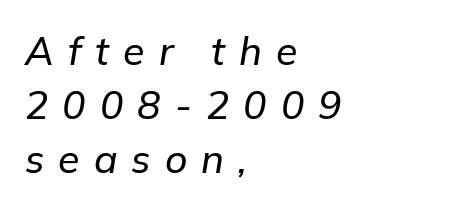
{"italic": "yes", "lean": "right", "slant_degrees": 9, "width": "normal", "stroke_contrast": "low", "x_height": "medium", "monospaced": "no", "underline": "no", "align": "left", "line_spacing": "normal", "line_spacing_ratio": 1.38, "letter_spacing": "wide", "letter_spacing_em": 0.36, "glyph_px": 39}
